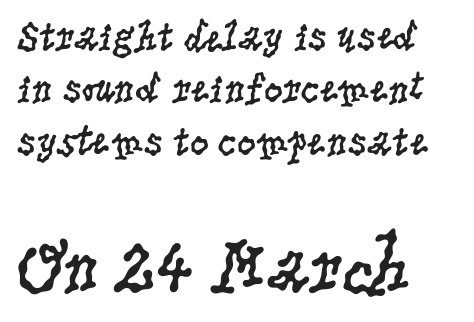
Between one letter and the next there's only the usual sliver of space. Any mark beneath the type? The region is blank. Leading matches the norm, producing a regular column. Does the bottom block carry the larger type? Yes, it does.
